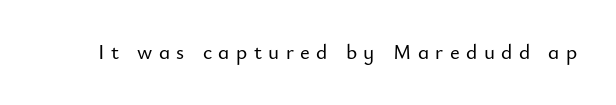
{"italic": "no", "underline": "no", "letter_spacing": "wide", "letter_spacing_em": 0.31, "glyph_px": 21}
